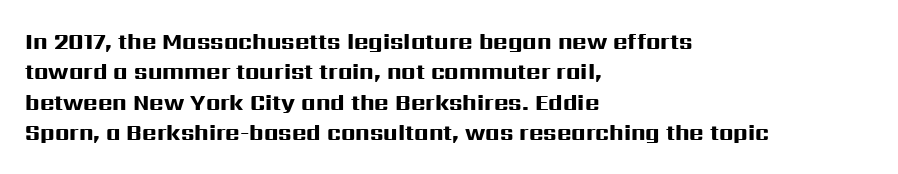
The paragraph shown leans on its left margin. The glyphs have the mass of a bold cut. How are the letters spaced? Ordinarily, with no added tracking. This sample uses an upright cut, with every glyph sitting square on the baseline.
